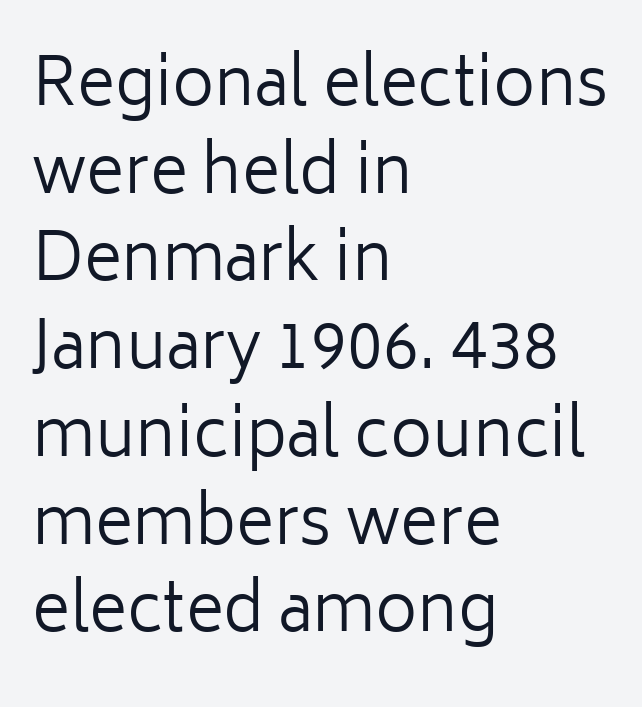
The image shows 65 px regular-weight sans-serif type, upright; set left-aligned, normal line spacing (1.35x), normal letter spacing, not underlined; low stroke contrast and a medium x-height.
